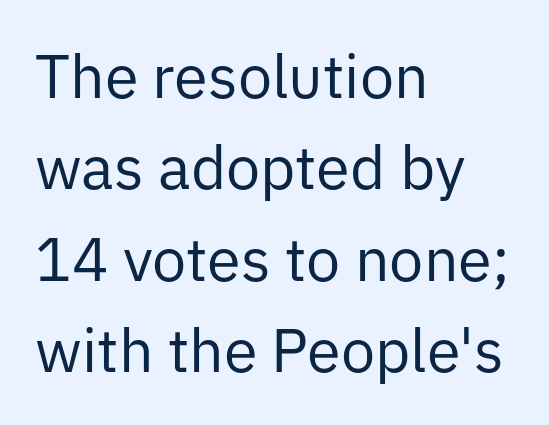
The image shows 61 px regular-weight sans-serif type, upright; set left-aligned, normal line spacing (1.5x), normal letter spacing, not underlined; low stroke contrast and a medium x-height.
